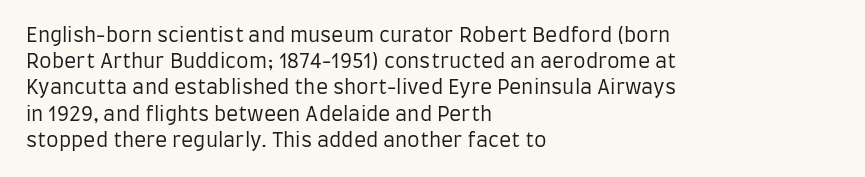
The image shows 20 px text type, upright; set left-aligned, normal line spacing (1.31x), normal letter spacing, not underlined.
